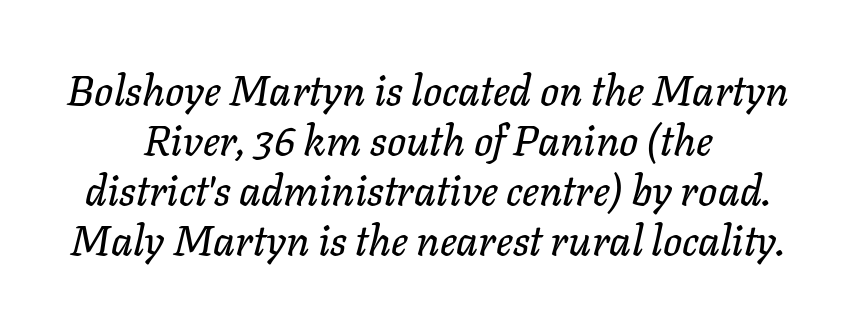
Unmarked baselines from the first word to the last. It's the slanting kind of type. Horizontal alignment here is central, giving a formal, balanced look. Between one letter and the next there's only the usual sliver of space. Each letter keeps its own natural width here, so spacing adapts to shape.
